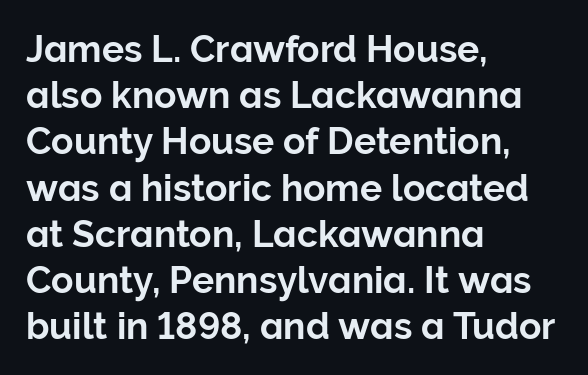
Between one letter and the next there's only the usual sliver of space. Type style note: lacks serifs. Horizontally, the lines are justified to the leading edge only. This is roman type, the default non-slanted kind. These lines are rendered in a variable-pitch font. The words here are not underlined.
